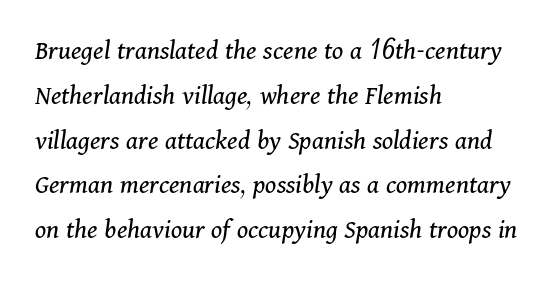
Check the space under the baseline: it is left empty. Think standard paragraph weight, or any step lighter than that. Would a proofreader flag this as italicized? Yes. The typeface chosen for these lines features serifs. The face used here is rendered with its standard letterfit. The rendering uses natural spacing where letterforms have individual widths.
